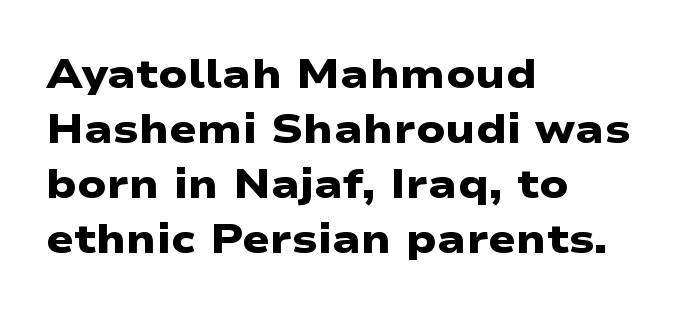
The image shows 41 px heavy, wide sans-serif type; set left-aligned, normal line spacing (1.34x), normal letter spacing, not underlined; low stroke contrast and a medium x-height.
